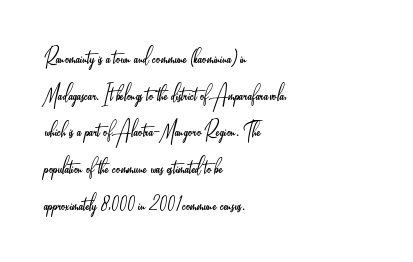
The image shows 26 px text type; set left-aligned, normal line spacing (1.41x), normal letter spacing, not underlined.
